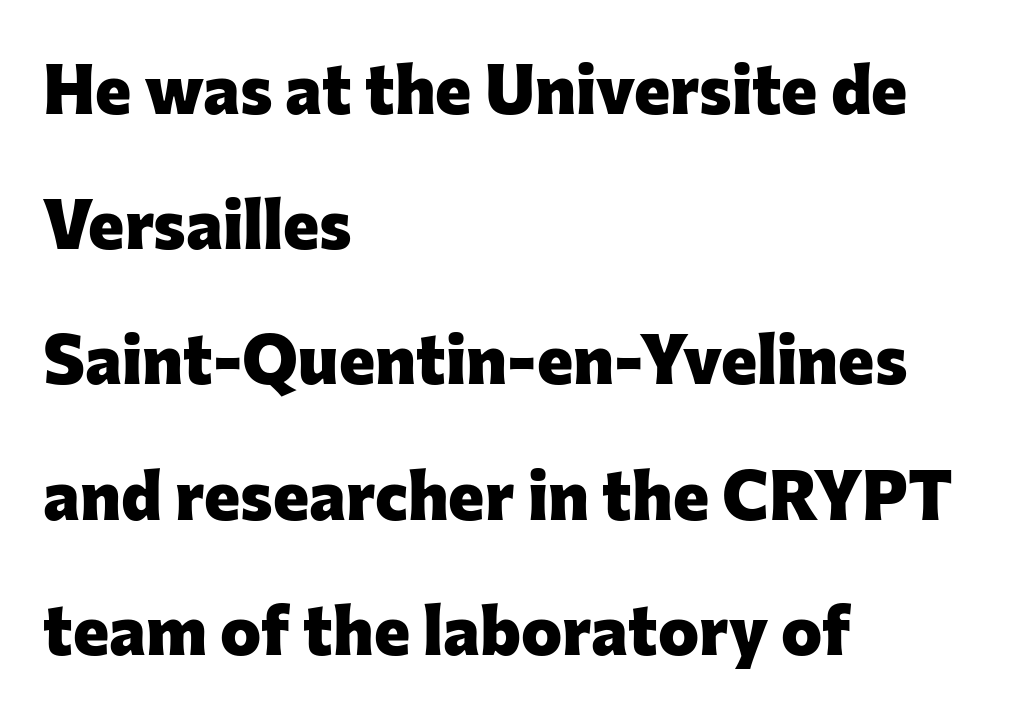
This rendering uses left alignment, leaving the right contour irregular. The letterforms sit shoulder to shoulder at normal distance. The type family on display is of the sans-serif kind. Emphasis by weight is at full strength: bold. The space beneath each line is pristine and unruled.
